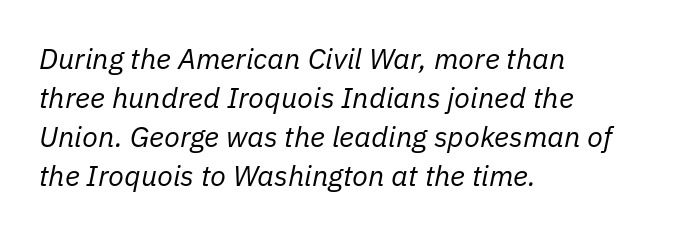
{"italic": "yes", "lean": "right", "slant_degrees": 11, "bold": "no", "weight": "regular", "width": "normal", "stroke_contrast": "low", "x_height": "medium", "monospaced": "no", "underline": "no", "align": "left", "line_spacing": "normal", "line_spacing_ratio": 1.34, "letter_spacing": "normal", "letter_spacing_em": 0.0, "glyph_px": 29}
